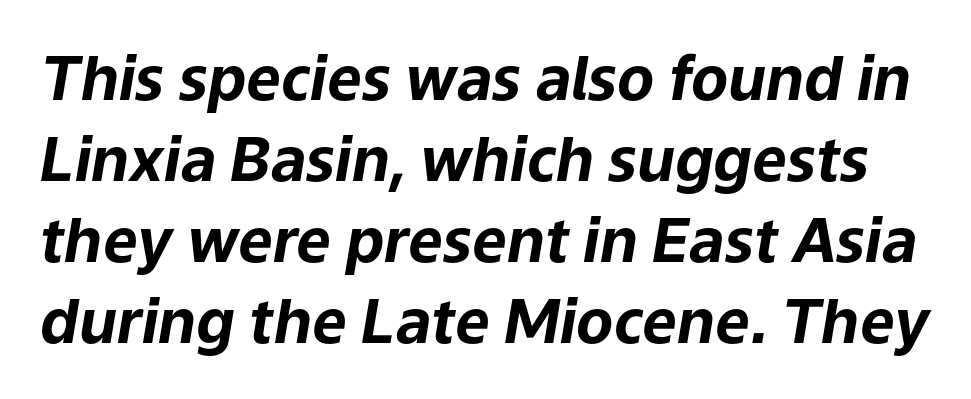
The image shows 61 px bold type, italic (leaning right); set normal line spacing (1.33x), normal letter spacing, not underlined; low stroke contrast and a medium x-height.
